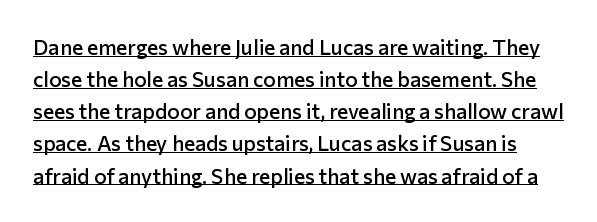
Q: Is the text bold? A: Semi-bold.
Q: Is the text italic (slanted)? A: No, it is upright.
Q: Is the text underlined? A: Yes.
Q: Is the spacing between letters normal or unusually wide? A: Normal.
Q: Is the spacing between lines tight, normal or loose? A: Normal.
